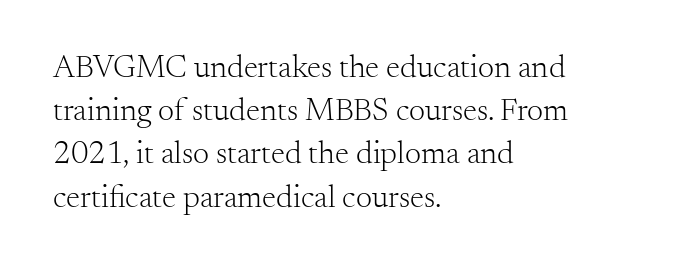
Summary of vertical rhythm: regular, with standard interline spacing. The passage is arranged the way most books set body copy — flush left. The face used here is rendered with its standard letterfit. A typesetter would call this proportional, since set widths differ per character.
